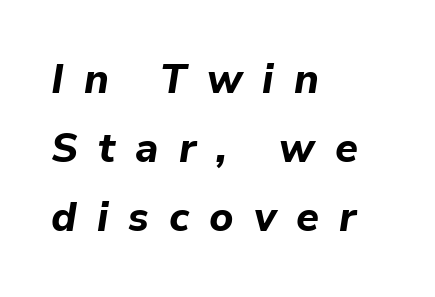
Q: Is the text bold? A: Yes.
Q: Is the text italic (slanted)? A: Yes, it leans right by about 9 degrees.
Q: Is the text underlined? A: No.
Q: How is the paragraph aligned? A: Left-aligned.
Q: Is the spacing between letters normal or unusually wide? A: Unusually wide.
Q: Is the spacing between lines tight, normal or loose? A: Normal.
Q: Width (condensed, normal, or wide)? A: Normal.
Q: Stroke contrast? A: Low.
Q: x-height? A: Medium.
Q: Monospaced? A: No.
